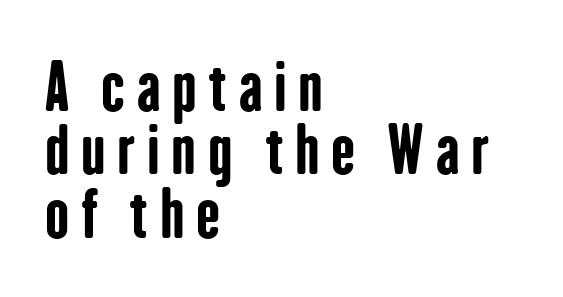
{"serif": "no", "italic": "no", "bold": "yes", "weight": "bold", "width": "condensed", "stroke_contrast": "low", "x_height": "medium", "monospaced": "no", "underline": "no", "align": "left", "line_spacing": "tight", "line_spacing_ratio": 0.99, "glyph_px": 64}
